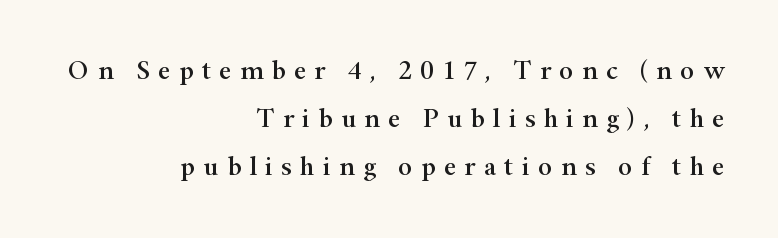
{"italic": "no", "underline": "no", "align": "right", "line_spacing_ratio": 1.77, "letter_spacing": "wide", "letter_spacing_em": 0.3, "glyph_px": 27}
